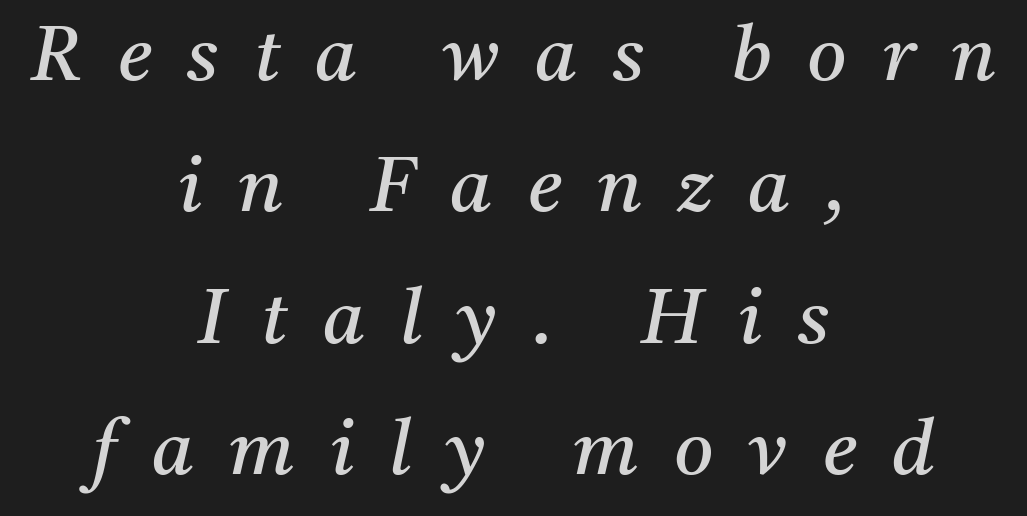
The image shows 76 px regular-weight serif type, italic (leaning right); set centered, line spacing 1.73x, unusually wide letter spacing (+0.47 em), not underlined; medium stroke contrast and a medium x-height.
